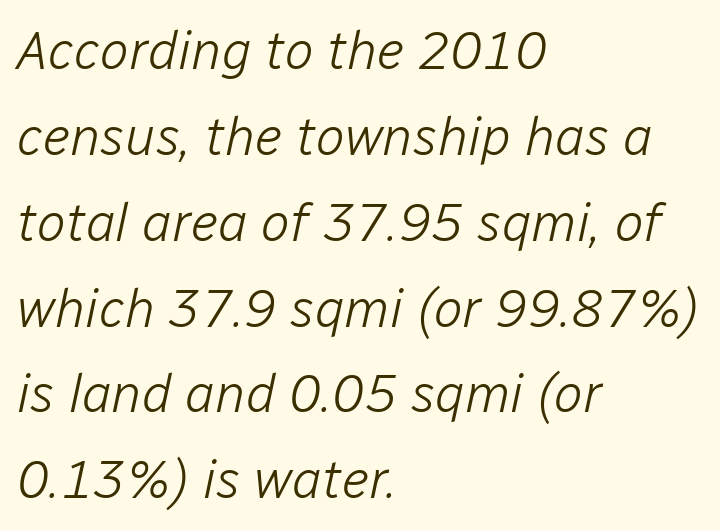
Q: Is the text bold? A: No.
Q: Is the text italic (slanted)? A: Yes, it leans right by about 12 degrees.
Q: Is the text underlined? A: No.
Q: How is the paragraph aligned? A: Left-aligned.
Q: Is the spacing between letters normal or unusually wide? A: Normal.
Q: Is the spacing between lines tight, normal or loose? A: Normal.
Q: Width (condensed, normal, or wide)? A: Normal.
Q: Stroke contrast? A: Low.
Q: x-height? A: Medium.
Q: Monospaced? A: No.
